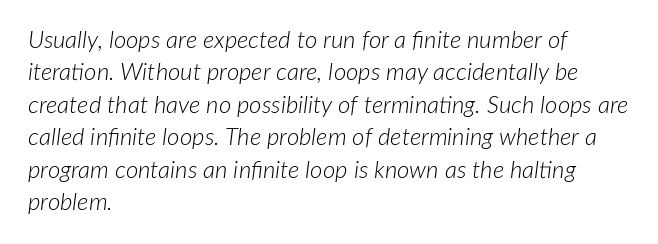
Italic? Definitely — the glyphs are oblique. This block has exactly the height ordinary leading produces. Letter spacing: default. One-word summary of the alignment: left. Unbolded letterforms with no extra heft. The words here are not underlined.
